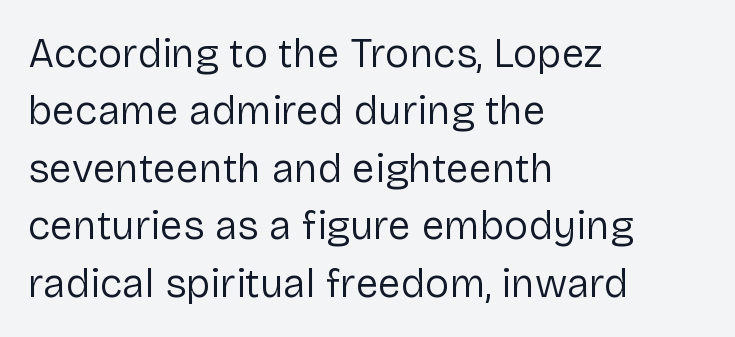
The image shows 41 px regular-weight sans-serif type, upright; set left-aligned, normal line spacing (1.4x), normal letter spacing, not underlined; low stroke contrast and a medium x-height.
